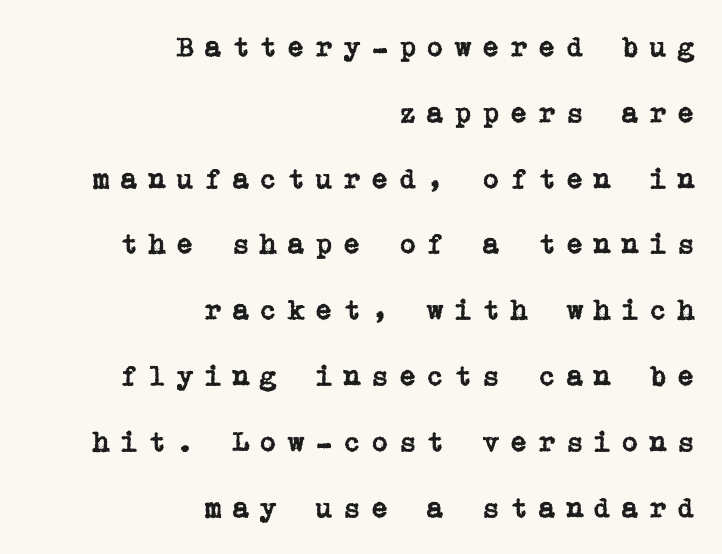
{"serif": "yes", "italic": "no", "width": "normal", "stroke_contrast": "low", "x_height": "medium", "underline": "no", "align": "right", "line_spacing": "loose", "line_spacing_ratio": 2.27, "letter_spacing": "wide", "letter_spacing_em": 0.34, "glyph_px": 29}
